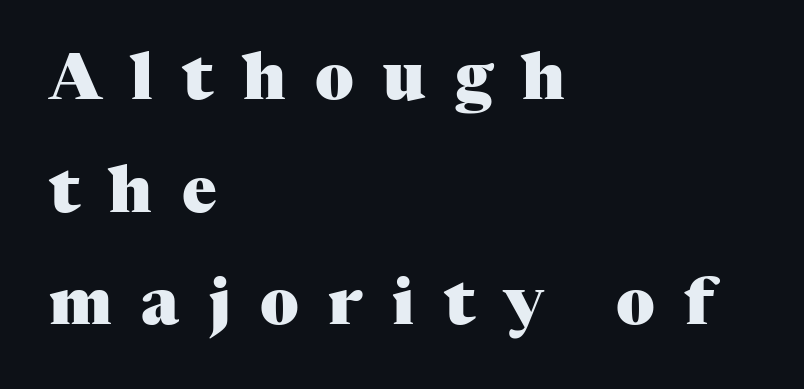
{"serif": "yes", "italic": "no", "bold": "yes", "weight": "heavy", "width": "normal", "stroke_contrast": "medium", "x_height": "medium", "monospaced": "no", "underline": "no", "align": "left", "line_spacing_ratio": 1.76, "letter_spacing": "wide", "letter_spacing_em": 0.46, "glyph_px": 64}
